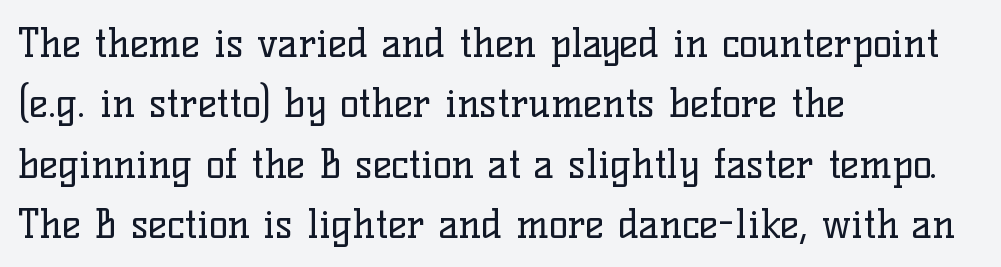
A clean baseline with only descenders dipping below it. A typesetter would call this zero additional tracking. Unbolded letterforms with no extra heft. The leading is moderate, giving the passage an even texture. The lines are quadded left.
